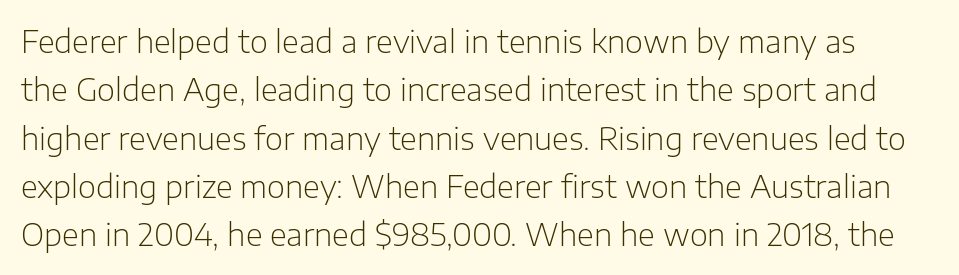
Honestly, the letter spacing is just normal — you wouldn't notice it. The rows are spaced the way most documents space them. Character widths vary here, with narrow letters taking less room than wide ones. Stems and bowls with no extra thickness — not bold. Posture: upright roman. The rendering shows plain stroke endings on the letterforms — a sans-serif design.
